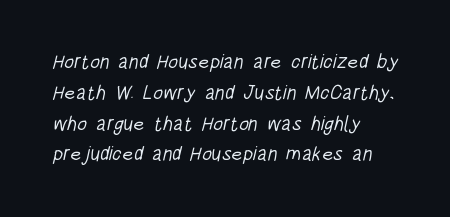
A bare baseline throughout the passage. The line-height multiplier appears to be the usual default. Is the block centered? No — it sits flush against the left margin. The gaps between neighbouring characters are ordinary and unremarkable.
